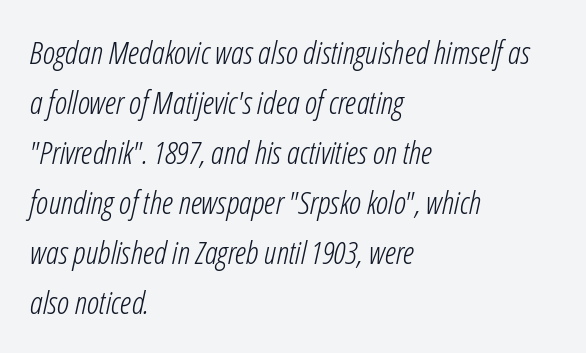
Compared with a typical body face, this is equally light or lighter still. Typeset ragged right — the left edge is the straight one. The passage shown stacks its lines at a standard gap. The face used here has a pronounced slope to its letters.
